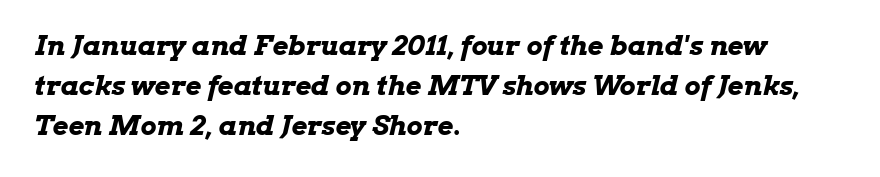
All the whitespace from short lines collects on the right. Underline: absent. How would I describe the line gaps? Plain and ordinary. The rendering uses a bold face; every stroke is thick and dark. The tracking reads as untouched default to a designer's eye. Characters are canted at an angle relative to the baseline's perpendicular.
